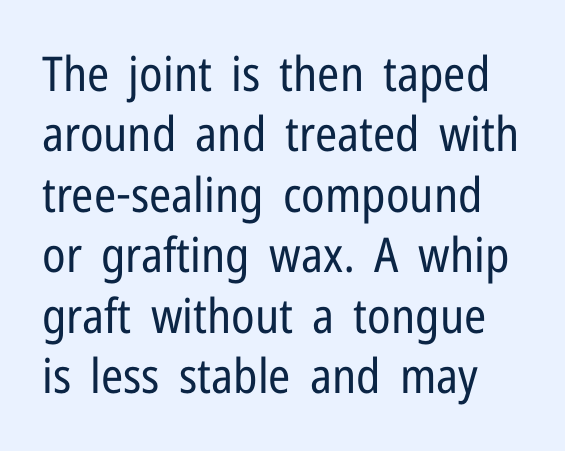
Look at the bottom of the vertical strokes: they stop flat, with no serifs. Letters have the restrained weight of plain body copy at most. Caption: standard tracking, unaltered. The lettering holds an erect, upright posture throughout.
